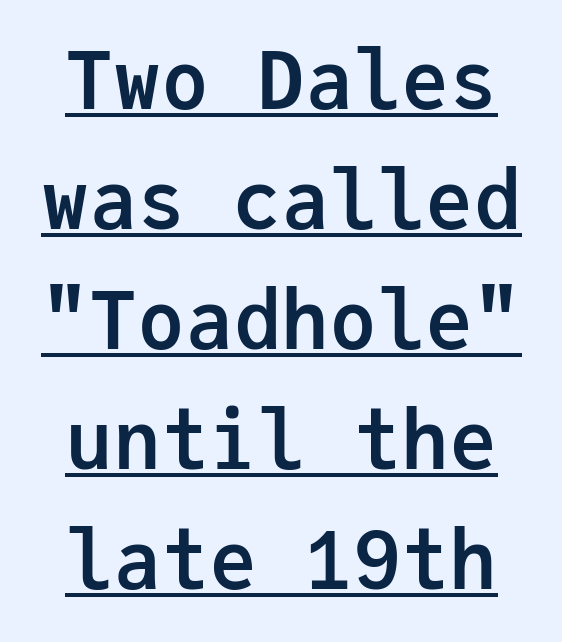
The lettering stays uniformly vertical, giving the passage a roman look. You could count columns in this text — the font is strictly monospaced. Each glyph is drawn with heavy, bold strokes. Check where the strokes stop: nothing finishes them off — pure sans. Evenly set lines give the paragraph a standard silhouette. A continuous stroke trails under the words, as in a hyperlink.
